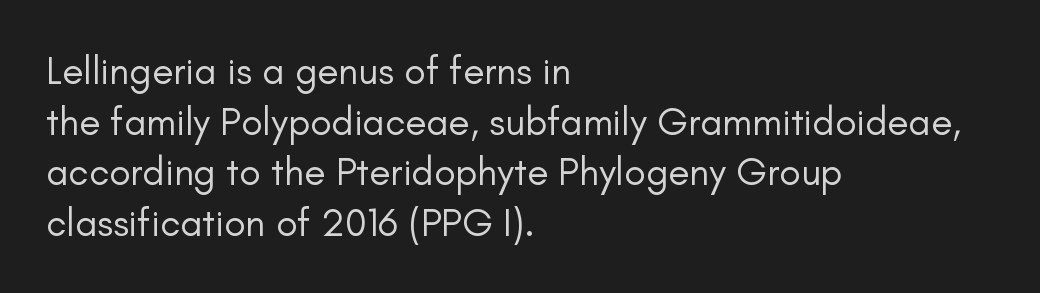
Q: Is the text bold? A: No.
Q: Is the text italic (slanted)? A: No, it is upright.
Q: Is the typeface a serif or a sans-serif typeface? A: Sans-serif.
Q: Is the text underlined? A: No.
Q: How is the paragraph aligned? A: Left-aligned.
Q: Is the spacing between letters normal or unusually wide? A: Normal.
Q: Is the spacing between lines tight, normal or loose? A: Normal.
Q: Width (condensed, normal, or wide)? A: Normal.
Q: Stroke contrast? A: Low.
Q: x-height? A: Small.
Q: Monospaced? A: No.
